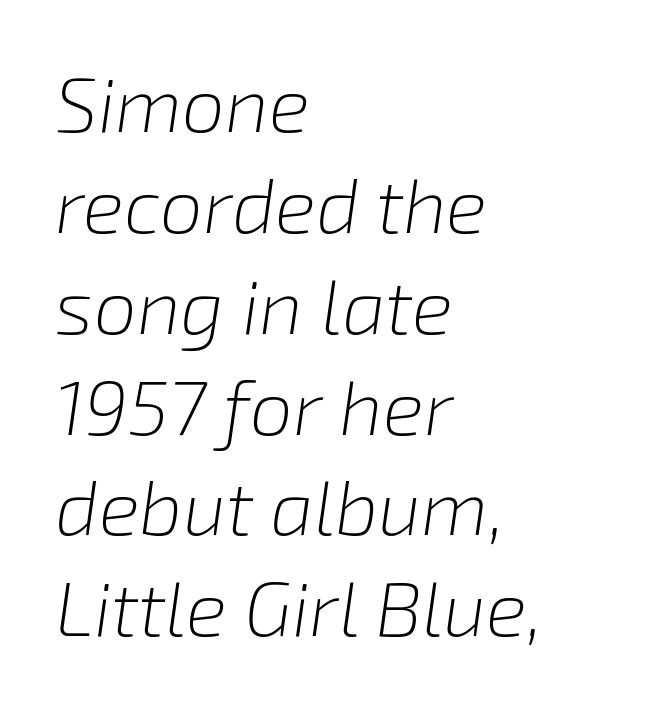
The image shows 77 px light type, italic (leaning right); set left-aligned, normal line spacing (1.31x), normal letter spacing, not underlined; low stroke contrast and a medium x-height.
